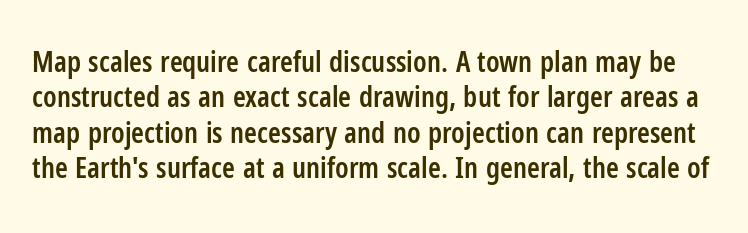
Q: Is the text bold? A: Semi-bold.
Q: Is the text italic (slanted)? A: No, it is upright.
Q: Is the typeface a serif or a sans-serif typeface? A: Sans-serif.
Q: Is the text underlined? A: No.
Q: Is the spacing between letters normal or unusually wide? A: Normal.
Q: Width (condensed, normal, or wide)? A: Condensed.
Q: Stroke contrast? A: Low.
Q: x-height? A: Medium.
Q: Monospaced? A: No.
